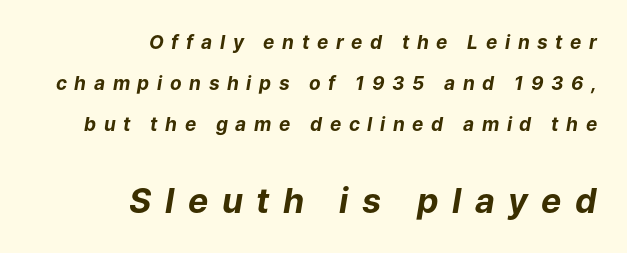
Typesetter's note: full bold, strokes at maximum text heaviness. Leftover space on each line is placed entirely before the opening word. Underline: absent. Every character sits at an angle, as italics do. This sample uses expanded letter spacing, leaving extra air between glyphs.
